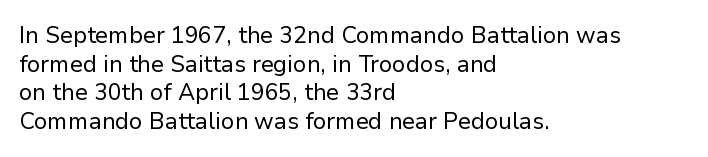
Beneath every word, the page is bare. On a weight scale, this lands at 450 or below. Look at the tracking — it's just the regular setting, nothing added. The typesetter chose a ragged-right arrangement here. Upright lettering throughout.
